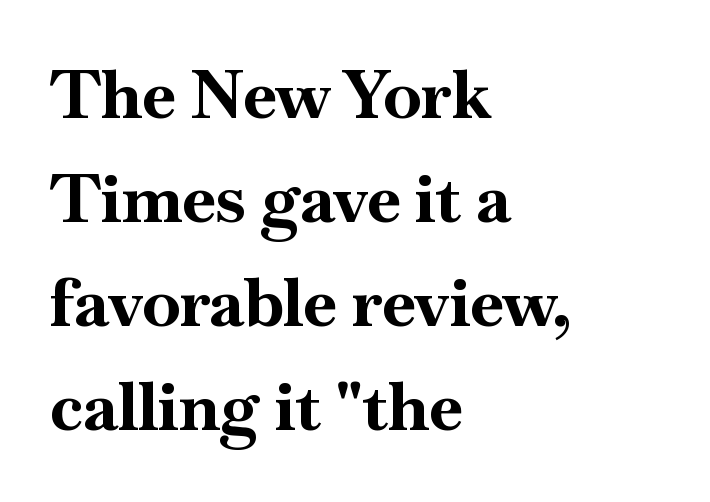
The image shows 68 px bold serif type, upright; set left-aligned, normal line spacing (1.53x), normal letter spacing, not underlined; high stroke contrast and a small x-height.
